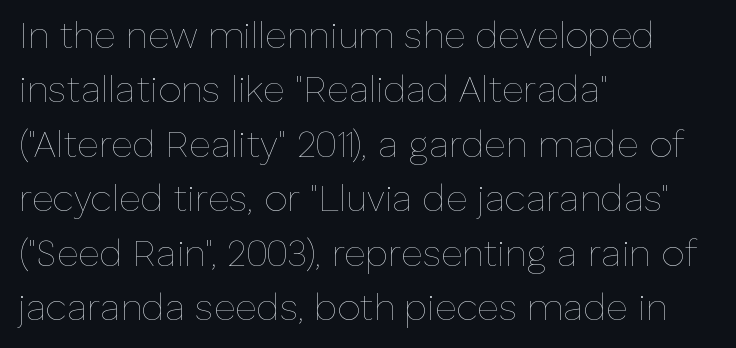
Note the varied advance widths — an 'i' is clearly narrower than an 'm'. Underline: absent. Line spacing here is normal. A typesetter would mark this as roman, not italic. Nobody touched the tracking dial on this one.
